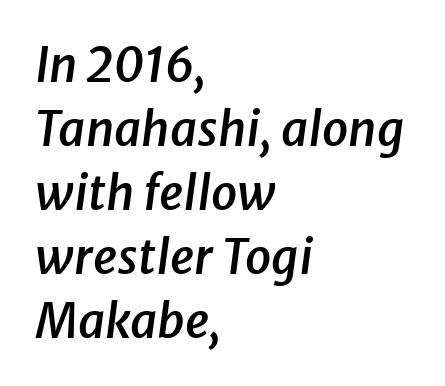
{"italic": "yes", "lean": "right", "slant_degrees": 8, "bold": "semi", "weight": "semibold", "width": "normal", "stroke_contrast": "low", "x_height": "medium", "monospaced": "no", "underline": "no", "align": "left", "line_spacing": "normal", "line_spacing_ratio": 1.36, "letter_spacing": "normal", "letter_spacing_em": 0.0, "glyph_px": 47}
